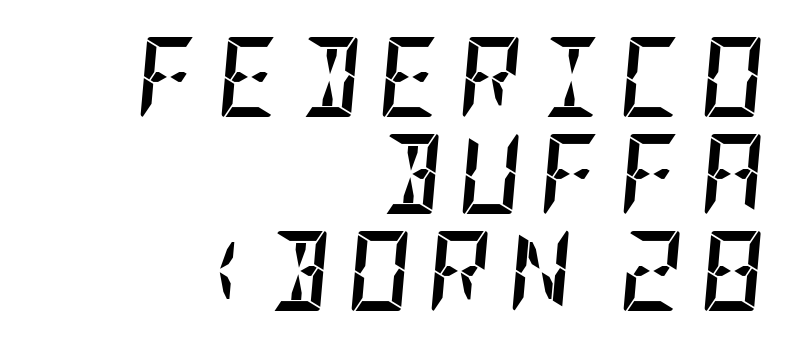
{"italic": "yes", "lean": "right", "slant_degrees": 5, "bold": "yes", "weight": "semibold", "width": "condensed", "stroke_contrast": "low", "x_height": "large", "underline": "no", "align": "right", "line_spacing_ratio": 1.21, "glyph_px": 80}
